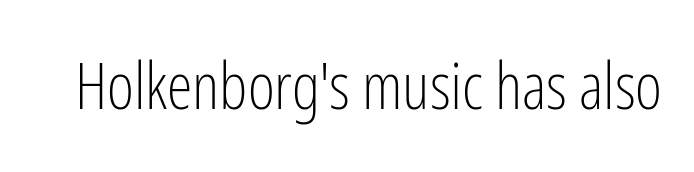
The image shows 65 px light, condensed sans-serif type, upright; set normal letter spacing, not underlined; low stroke contrast and a medium x-height.
